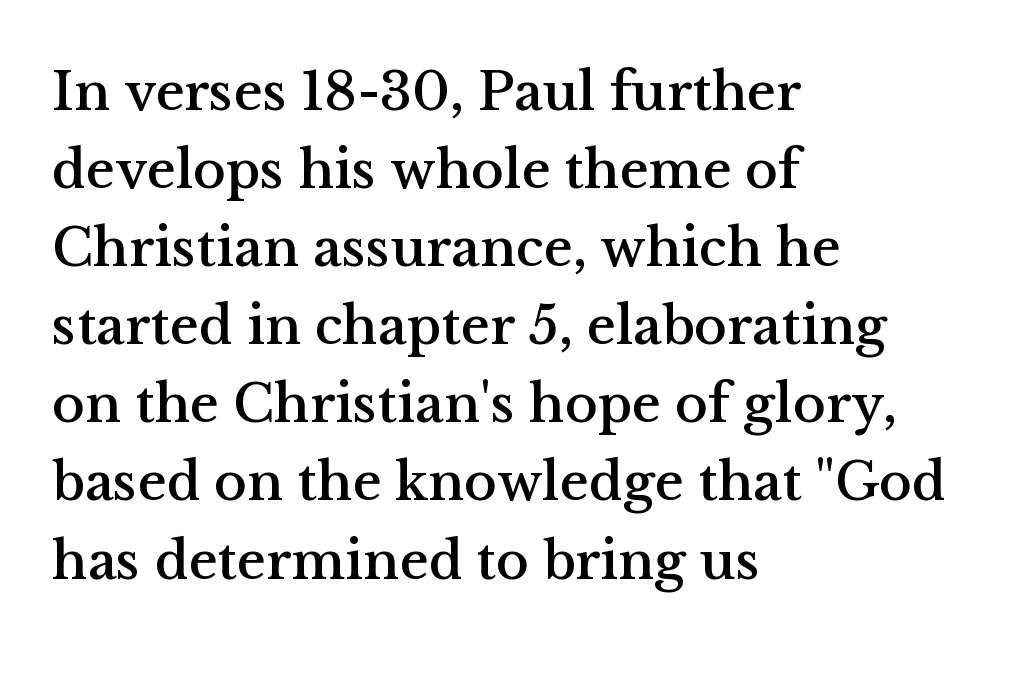
The image shows 55 px serif type, upright; set left-aligned, normal line spacing (1.42x), normal letter spacing, not underlined; medium stroke contrast and a medium x-height.
